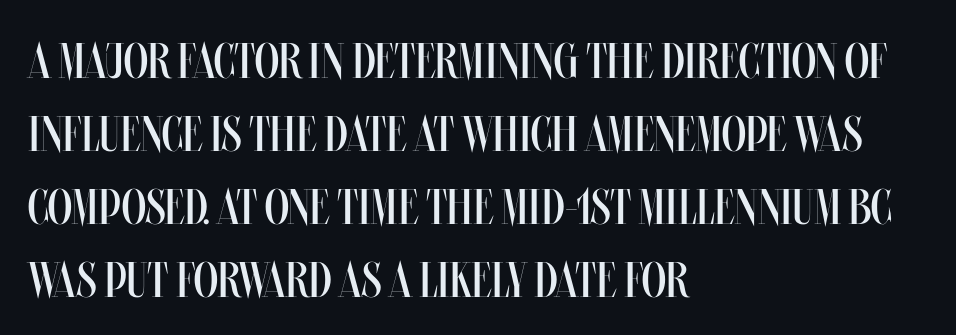
Here the designer chose a conventional face with non-uniform glyph widths. Summary of vertical rhythm: regular, with standard interline spacing. Rule under the text: the space is simply empty. Heaviness? Minimal to ordinary, like unemphasized prose.
